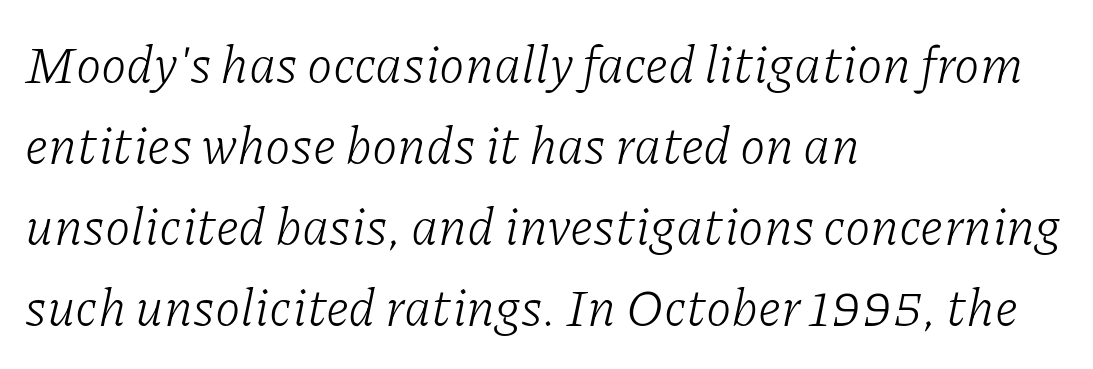
The image shows 52 px light serif type, italic (leaning right); set left-aligned, normal line spacing (1.56x), normal letter spacing, not underlined; low stroke contrast and a medium x-height.
